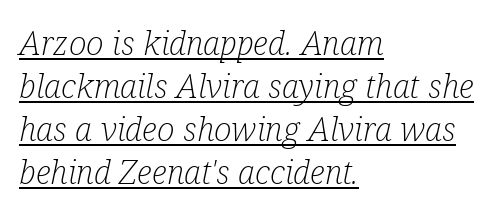
Q: Is the text bold? A: No.
Q: Is the text italic (slanted)? A: Yes, it leans right by about 12 degrees.
Q: Is the typeface a serif or a sans-serif typeface? A: Serif.
Q: Is the text underlined? A: Yes.
Q: How is the paragraph aligned? A: Left-aligned.
Q: Is the spacing between letters normal or unusually wide? A: Normal.
Q: Is the spacing between lines tight, normal or loose? A: Normal.
Q: Width (condensed, normal, or wide)? A: Condensed.
Q: Stroke contrast? A: Low.
Q: x-height? A: Medium.
Q: Monospaced? A: No.
